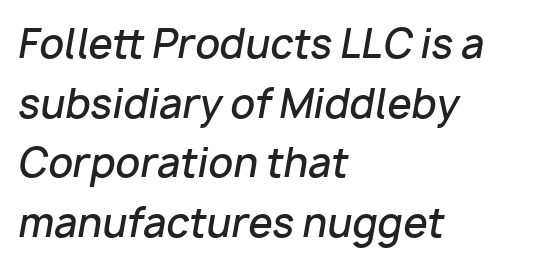
You can tell it's italic because the verticals aren't actually vertical. Any mark beneath the type? The region is blank. Regarding leading, the lines here are spaced in the standard way. These lines carry some extra weight — a demibold, not a full bold. These lines are rendered in a variable-pitch font.
